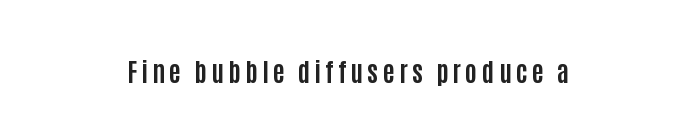
The image shows 26 px bold type, upright; set centered, not underlined.
